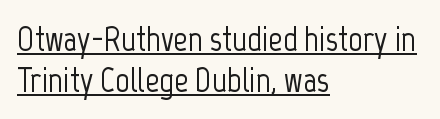
{"serif": "no", "italic": "no", "width": "condensed", "stroke_contrast": "low", "x_height": "medium", "monospaced": "no", "underline": "yes", "align": "left", "line_spacing_ratio": 1.16, "letter_spacing": "normal", "letter_spacing_em": 0.0, "glyph_px": 35}
